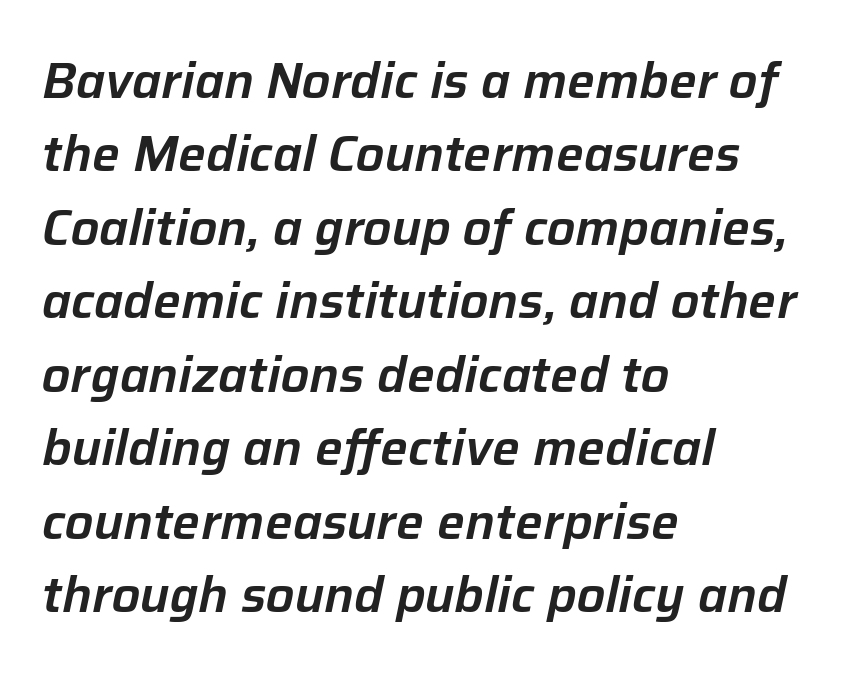
{"italic": "yes", "lean": "right", "slant_degrees": 12, "width": "normal", "stroke_contrast": "low", "x_height": "medium", "monospaced": "no", "underline": "no", "align": "left", "line_spacing": "normal", "line_spacing_ratio": 1.5, "letter_spacing": "normal", "letter_spacing_em": 0.0, "glyph_px": 49}
